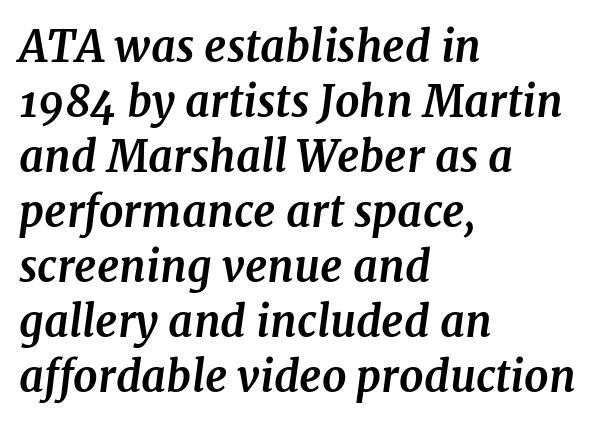
The image shows 43 px bold serif type, italic (leaning right); set left-aligned, normal line spacing (1.28x), normal letter spacing, not underlined; medium stroke contrast and a medium x-height.
